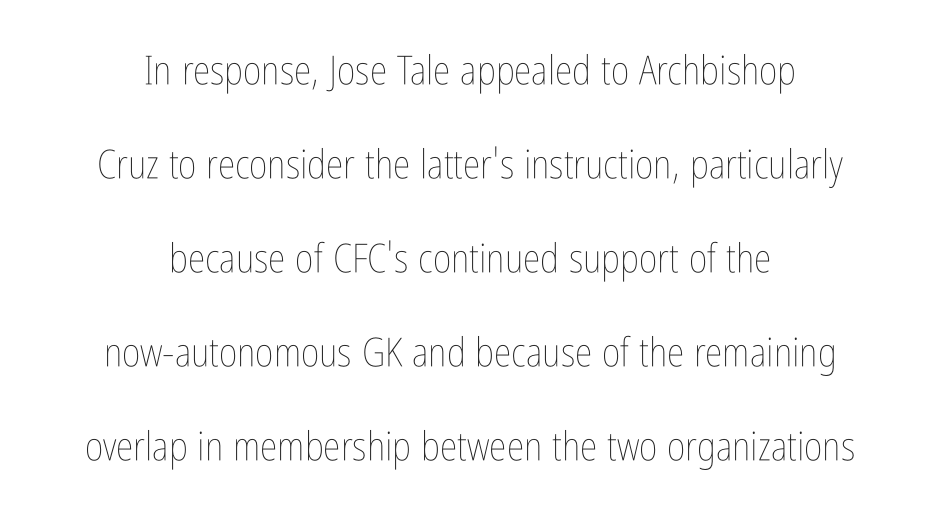
The image shows 40 px thin, condensed type, upright; set centered, loose line spacing (2.35x), normal letter spacing, not underlined; low stroke contrast and a medium x-height.
